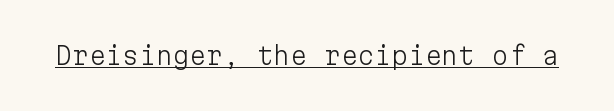
{"italic": "no", "bold": "no", "underline": "yes", "letter_spacing": "normal", "letter_spacing_em": 0.0, "glyph_px": 24}
